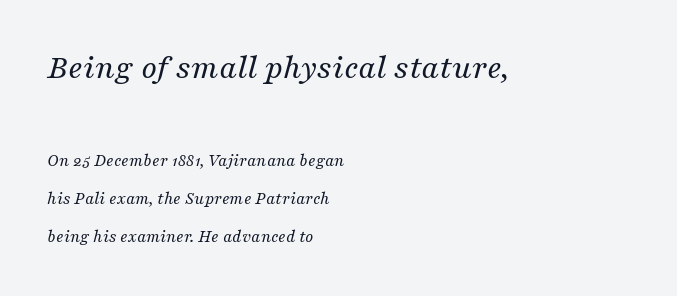
{"serif": "yes", "italic": "yes", "lean": "right", "slant_degrees": 16, "bold": "no", "weight": "regular", "width": "normal", "stroke_contrast": "medium", "x_height": "medium", "monospaced": "no", "underline": "no", "align": "left", "line_spacing": "loose", "line_spacing_ratio": 2.13, "letter_spacing": "normal", "letter_spacing_em": 0.0, "larger_block": "first", "size_ratio": 1.94, "glyph_px": 35}
